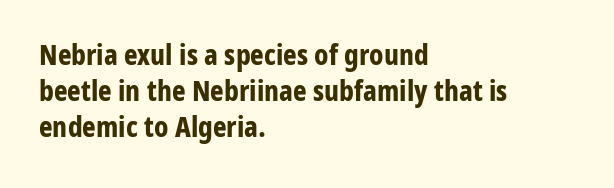
The image shows 29 px bold, condensed sans-serif type, upright; set left-aligned, line spacing 1.24x, normal letter spacing, not underlined; low stroke contrast and a medium x-height.
